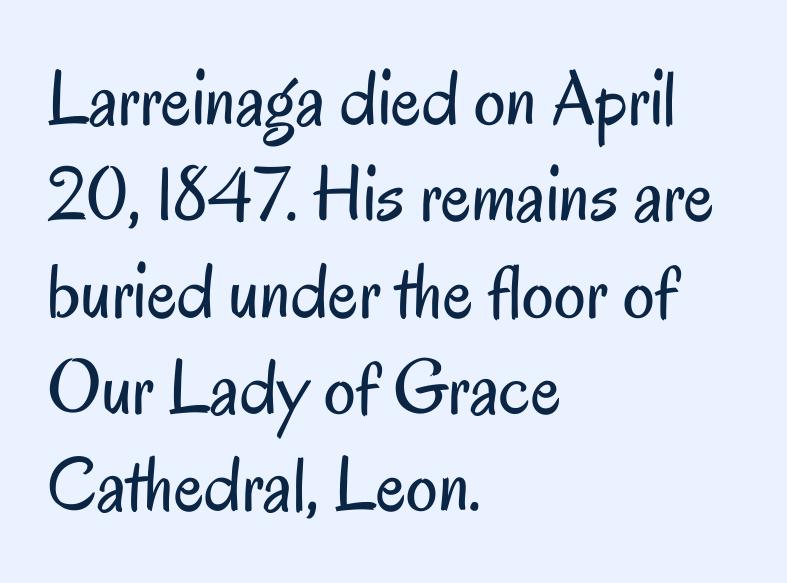
{"serif": "no", "italic": "no", "bold": "no", "weight": "regular", "width": "condensed", "stroke_contrast": "low", "x_height": "small", "monospaced": "no", "underline": "no", "align": "left", "line_spacing_ratio": 1.22, "letter_spacing": "normal", "letter_spacing_em": 0.0, "glyph_px": 79}
